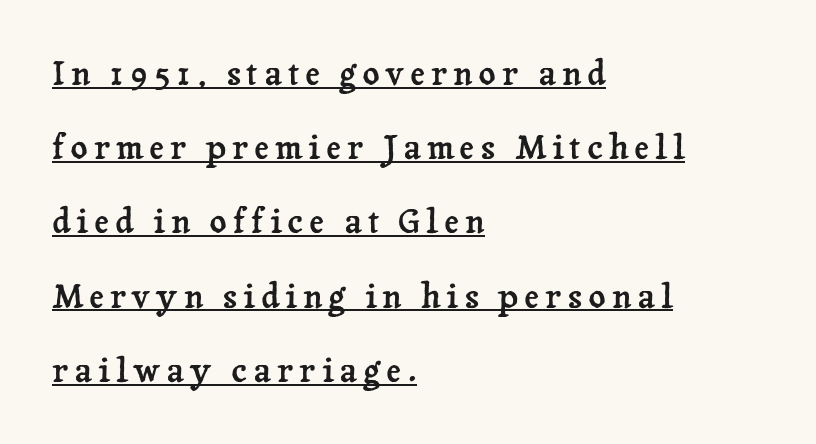
Regarding leading, the lines here are spaced well apart. You can see a thin bar hugging the bottom of the glyphs. Typographically, this falls in the serif category. The rendering uses natural spacing where letterforms have individual widths.
